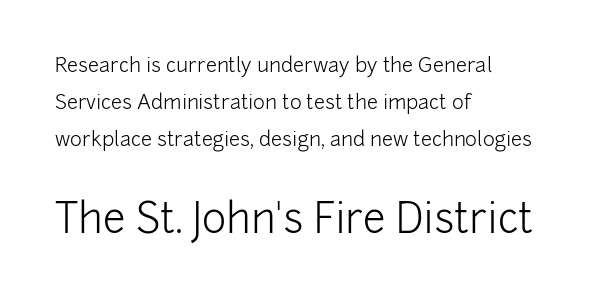
{"serif": "no", "italic": "no", "bold": "no", "weight": "light", "width": "normal", "stroke_contrast": "low", "x_height": "medium", "monospaced": "no", "underline": "no", "align": "left", "line_spacing_ratio": 1.85, "letter_spacing": "normal", "letter_spacing_em": 0.0, "larger_block": "second", "size_ratio": 2.05, "glyph_px": 41}
